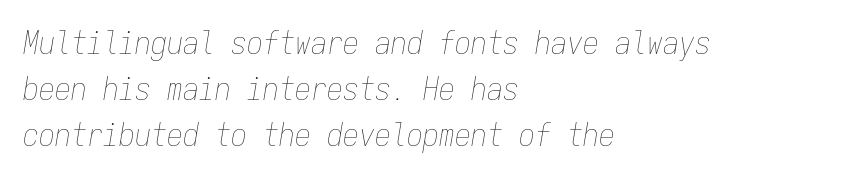
{"italic": "yes", "lean": "right", "slant_degrees": 9, "bold": "no", "weight": "thin", "width": "condensed", "stroke_contrast": "low", "x_height": "medium", "monospaced": "yes", "underline": "no", "align": "left", "line_spacing": "normal", "line_spacing_ratio": 1.44, "letter_spacing": "normal", "letter_spacing_em": 0.0, "glyph_px": 32}
